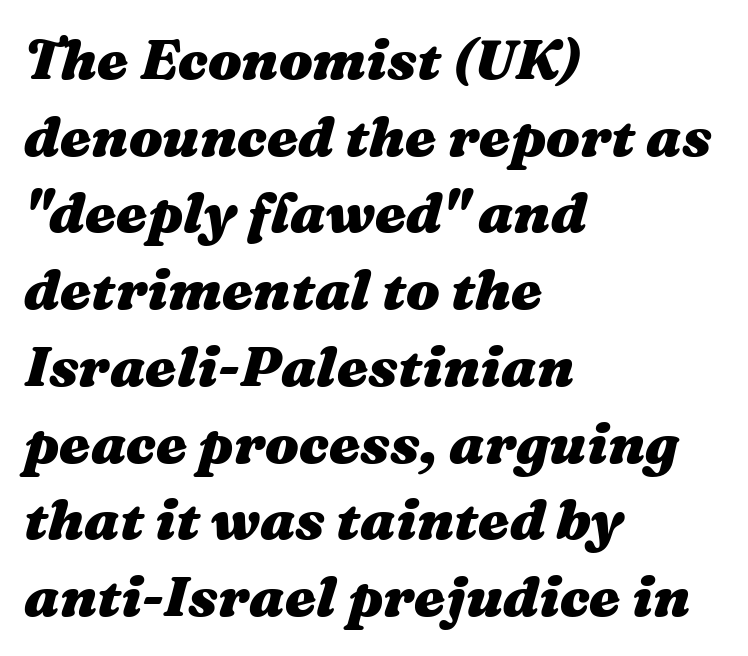
Q: Is the text bold? A: Yes.
Q: Is the text italic (slanted)? A: Yes, it leans right by about 16 degrees.
Q: Is the text underlined? A: No.
Q: How is the paragraph aligned? A: Left-aligned.
Q: Is the spacing between letters normal or unusually wide? A: Normal.
Q: Is the spacing between lines tight, normal or loose? A: Normal.
Q: Width (condensed, normal, or wide)? A: Wide.
Q: Stroke contrast? A: Medium.
Q: x-height? A: Medium.
Q: Monospaced? A: No.
